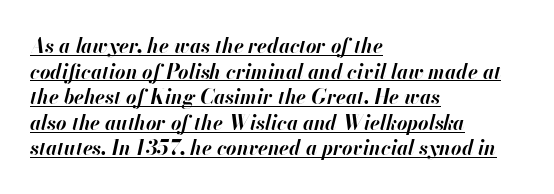
The image shows 20 px bold type, italic (leaning right); set left-aligned, normal line spacing (1.28x), normal letter spacing, underlined.
